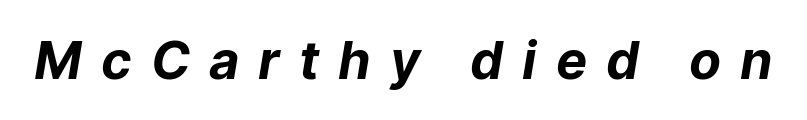
Here the designer chose a conventional face with non-uniform glyph widths. Anything drawn beneath the words? Only blank space. Summary of weight: heavy, a full bold. Notice how the stems are inclined rather than vertical — that's the hallmark of italics. Honestly, the letter spacing is so wide it's the main thing you notice.
